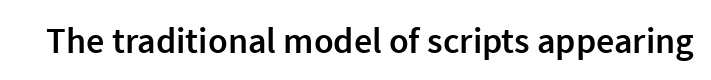
The image shows 36 px semibold sans-serif type, upright; set normal letter spacing, not underlined; a medium x-height.
